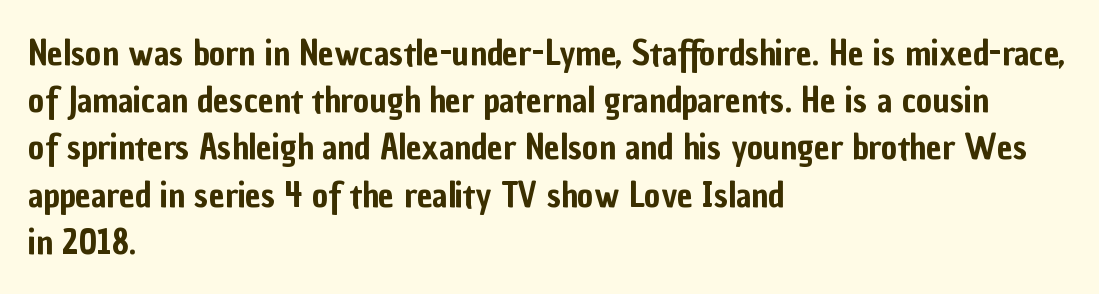
The letterforms sit shoulder to shoulder at normal distance. Line spacing here is normal. Underline: absent. The rendering uses natural spacing where letterforms have individual widths. Ascenders rise straight up at ninety degrees.
